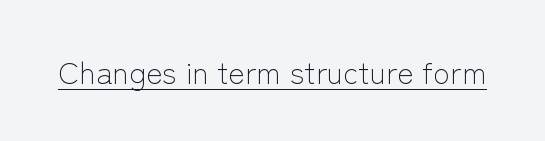
The image shows 31 px light sans-serif type, upright; set normal letter spacing, underlined; low stroke contrast and a medium x-height.
